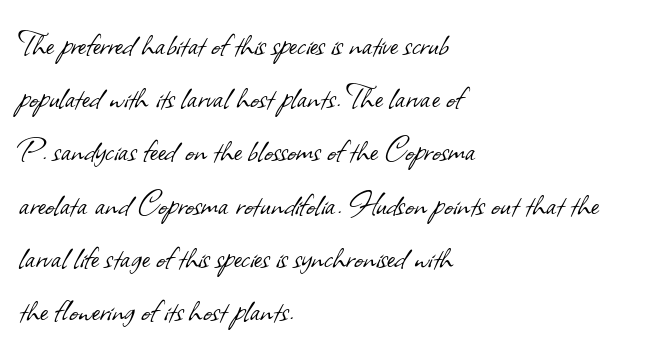
The image shows 38 px light sans-serif type; set left-aligned, normal line spacing (1.4x), normal letter spacing, not underlined; low stroke contrast and a small x-height.
